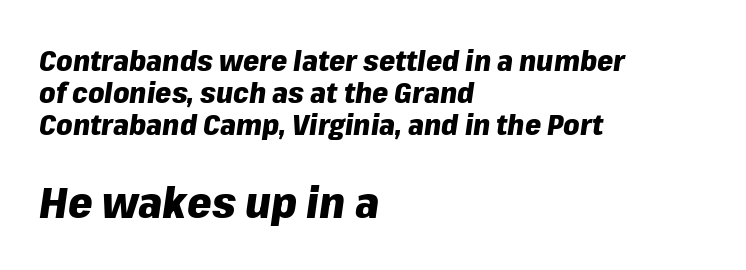
{"italic": "yes", "lean": "right", "slant_degrees": 8, "bold": "yes", "weight": "heavy", "width": "normal", "stroke_contrast": "low", "x_height": "medium", "monospaced": "no", "underline": "no", "align": "left", "line_spacing": "tight", "line_spacing_ratio": 1.1, "letter_spacing": "normal", "letter_spacing_em": 0.0, "larger_block": "second", "size_ratio": 1.52, "glyph_px": 44}
